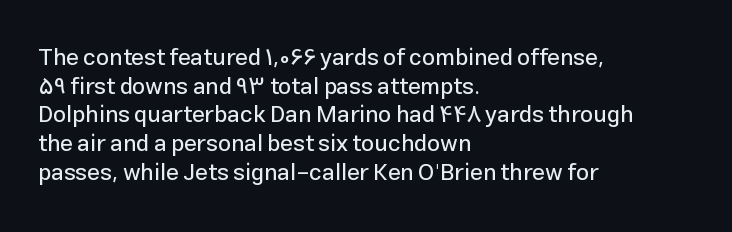
The image shows 23 px text type, upright; set left-aligned, normal line spacing (1.25x), normal letter spacing, not underlined.
